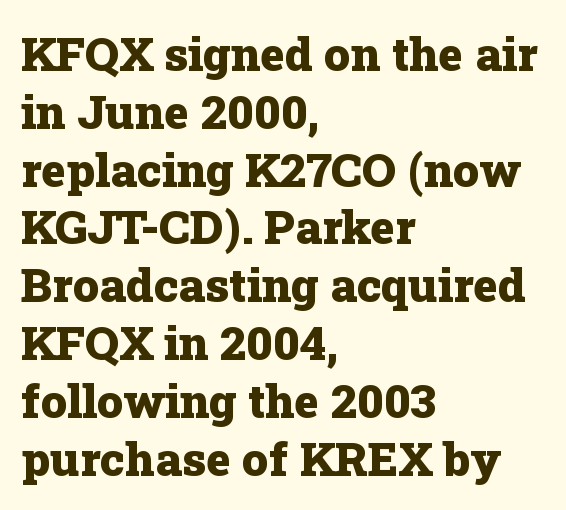
Q: Is the text bold? A: Yes.
Q: Is the text italic (slanted)? A: No, it is upright.
Q: Is the typeface a serif or a sans-serif typeface? A: Serif.
Q: Is the text underlined? A: No.
Q: How is the paragraph aligned? A: Left-aligned.
Q: Is the spacing between letters normal or unusually wide? A: Normal.
Q: Width (condensed, normal, or wide)? A: Normal.
Q: Stroke contrast? A: Low.
Q: x-height? A: Medium.
Q: Monospaced? A: No.
